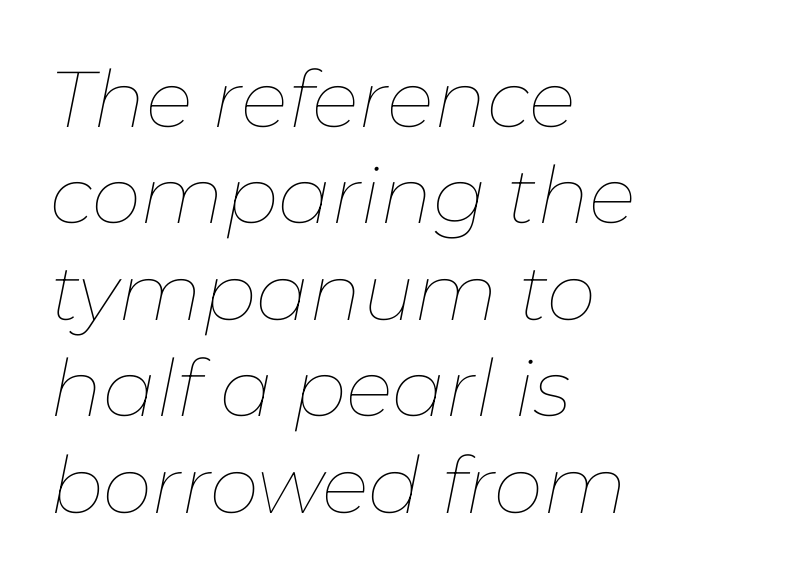
The gaps between neighbouring characters are ordinary and unremarkable. Is the type heavy? It reads as light-to-regular instead. Words float on clear page, feet unadorned. When letters slant like this, we call the style italic.
